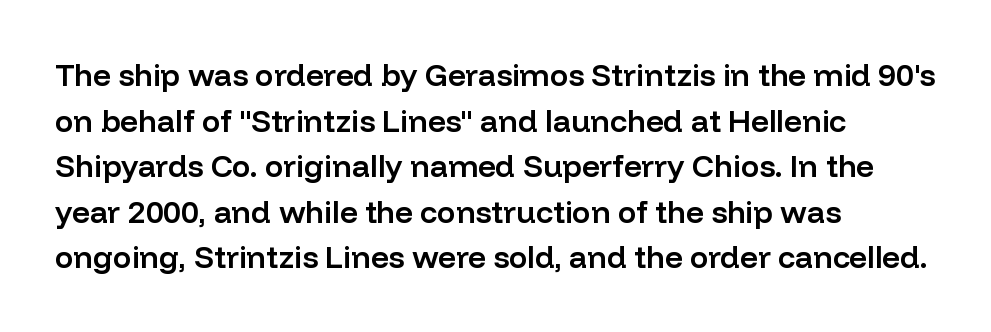
{"serif": "no", "italic": "no", "bold": "semi", "weight": "semibold", "width": "normal", "stroke_contrast": "low", "x_height": "medium", "monospaced": "no", "underline": "no", "align": "left", "line_spacing": "normal", "line_spacing_ratio": 1.47, "letter_spacing": "normal", "letter_spacing_em": 0.0, "glyph_px": 31}
